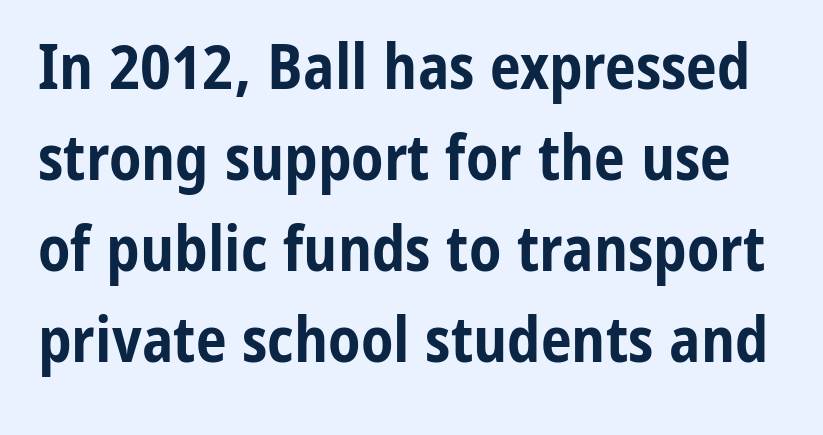
{"serif": "no", "italic": "no", "bold": "yes", "weight": "bold", "width": "condensed", "stroke_contrast": "low", "x_height": "medium", "monospaced": "no", "underline": "no", "line_spacing": "normal", "line_spacing_ratio": 1.47, "letter_spacing": "normal", "letter_spacing_em": 0.0, "glyph_px": 62}
